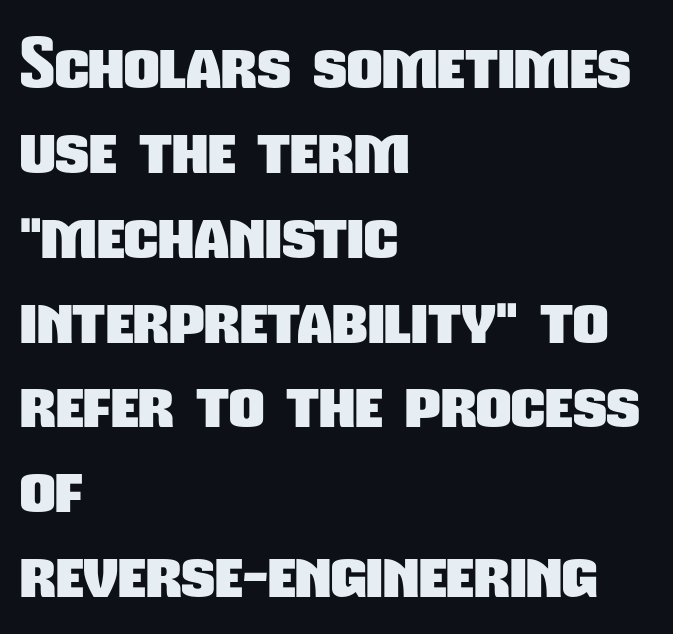
{"serif": "no", "bold": "yes", "weight": "heavy", "width": "condensed", "stroke_contrast": "low", "x_height": "medium", "monospaced": "no", "underline": "no", "align": "left", "line_spacing_ratio": 1.23, "letter_spacing": "normal", "letter_spacing_em": 0.0, "glyph_px": 69}
